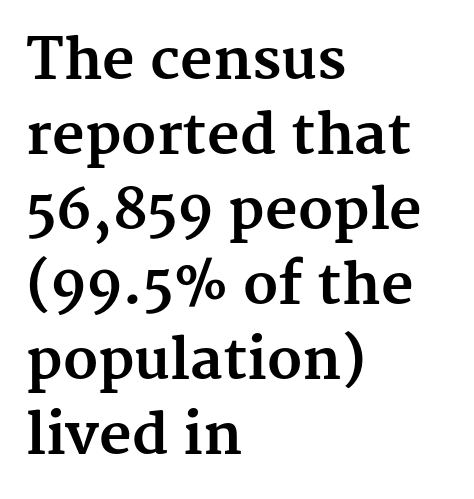
The image shows 56 px bold serif type, upright; set left-aligned, normal line spacing (1.34x), normal letter spacing, not underlined; medium stroke contrast and a medium x-height.
